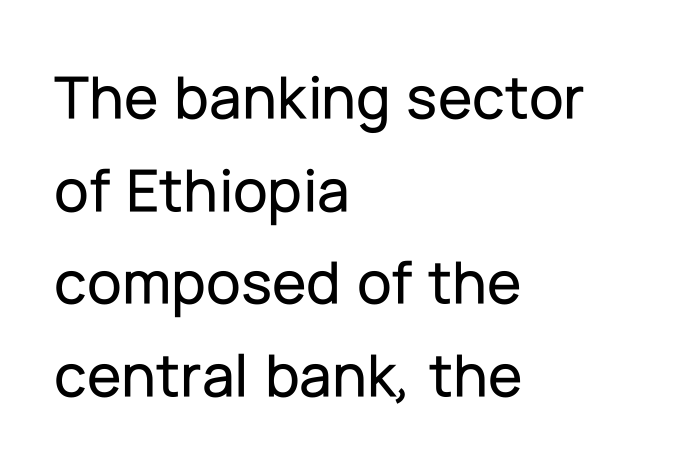
{"serif": "no", "italic": "no", "width": "normal", "stroke_contrast": "low", "x_height": "medium", "monospaced": "no", "underline": "no", "align": "left", "line_spacing": "normal", "line_spacing_ratio": 1.47, "letter_spacing": "normal", "letter_spacing_em": 0.0, "glyph_px": 63}
